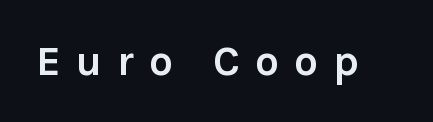
{"serif": "no", "italic": "no", "bold": "yes", "weight": "semibold", "width": "normal", "stroke_contrast": "low", "x_height": "medium", "monospaced": "no", "underline": "no", "letter_spacing": "wide", "letter_spacing_em": 0.36, "glyph_px": 42}
